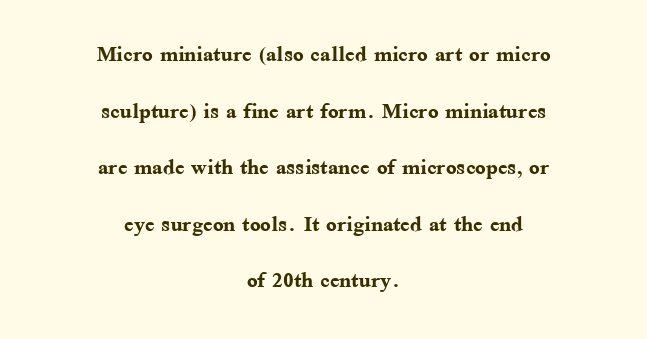
The image shows 28 px semibold serif type, upright; set centered, loose line spacing (2.02x), normal letter spacing, not underlined; medium stroke contrast and a medium x-height.
